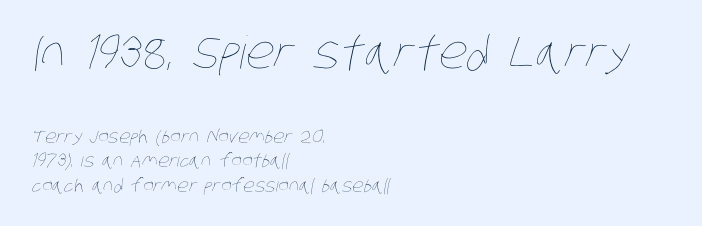
Summary of vertical rhythm: regular, with standard interline spacing. The font sits on the lighter half of the weight spectrum, regular included. Bare-footed words on every line. These lines are rendered in a variable-pitch font. Every row of glyphs begins at an identical x-position on the left.
